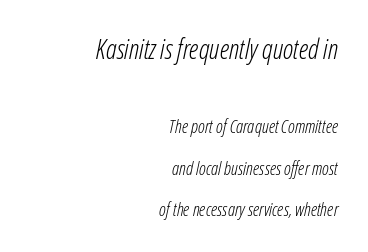
Q: Is the text bold? A: No.
Q: Is the text italic (slanted)? A: Yes, it leans right by about 12 degrees.
Q: Is the text underlined? A: No.
Q: How is the paragraph aligned? A: Right-aligned.
Q: Is the spacing between letters normal or unusually wide? A: Normal.
Q: Is the spacing between lines tight, normal or loose? A: Loose.
Q: Which block of text is set in a larger size, the first (top) or the second (bottom)? A: The first (top) one.
